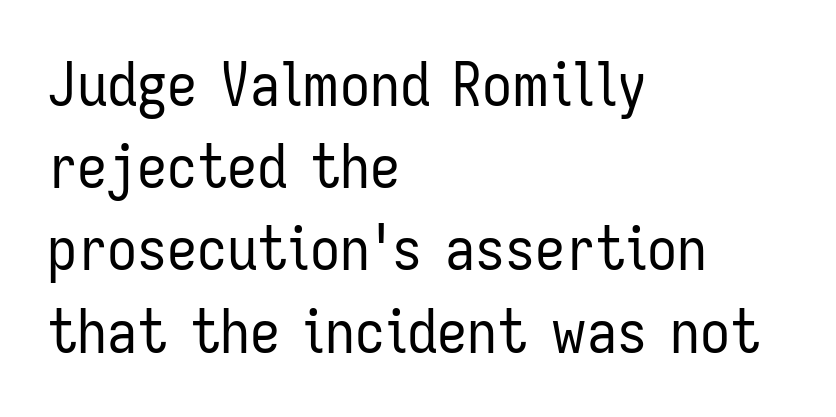
{"serif": "no", "italic": "no", "bold": "no", "weight": "regular", "width": "condensed", "stroke_contrast": "low", "x_height": "medium", "monospaced": "no", "underline": "no", "align": "left", "line_spacing": "normal", "line_spacing_ratio": 1.37, "letter_spacing": "normal", "letter_spacing_em": 0.0, "glyph_px": 60}
